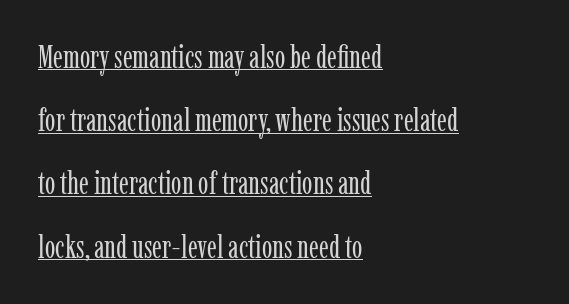
{"serif": "yes", "italic": "no", "bold": "no", "weight": "regular", "width": "condensed", "stroke_contrast": "low", "x_height": "medium", "monospaced": "no", "underline": "yes", "align": "left", "line_spacing": "loose", "line_spacing_ratio": 2.04, "letter_spacing": "normal", "letter_spacing_em": 0.0, "glyph_px": 31}
